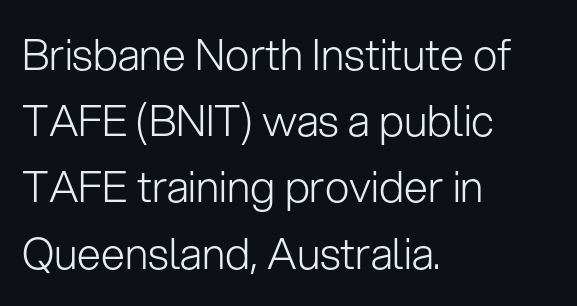
Nope, no serifs anywhere on these letters. The face used here is proportionally spaced, like ordinary book or web type. The block of text has a typical density, with ordinary space between rows. Weight: regular or lighter.
